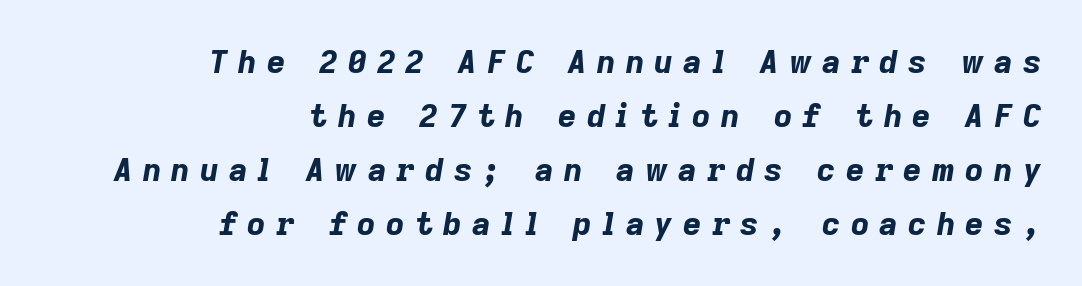
{"italic": "yes", "lean": "right", "slant_degrees": 9, "bold": "yes", "weight": "bold", "width": "normal", "stroke_contrast": "low", "x_height": "medium", "monospaced": "no", "underline": "no", "align": "right", "line_spacing": "normal", "line_spacing_ratio": 1.69, "letter_spacing": "wide", "letter_spacing_em": 0.32, "glyph_px": 32}
